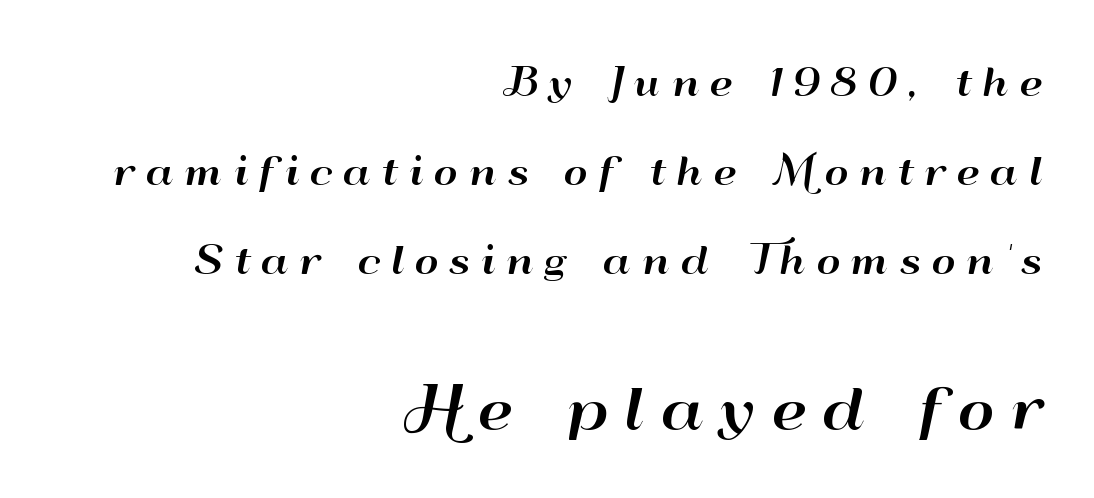
Q: Is the text italic (slanted)? A: Yes.
Q: Is the typeface a serif or a sans-serif typeface? A: Sans-serif.
Q: Is the text underlined? A: No.
Q: How is the paragraph aligned? A: Right-aligned.
Q: Is the spacing between letters normal or unusually wide? A: Unusually wide.
Q: Is the spacing between lines tight, normal or loose? A: Loose.
Q: Which block of text is set in a larger size, the first (top) or the second (bottom)? A: The second (bottom) one.
Q: Width (condensed, normal, or wide)? A: Wide.
Q: Stroke contrast? A: High.
Q: x-height? A: Small.
Q: Monospaced? A: No.
